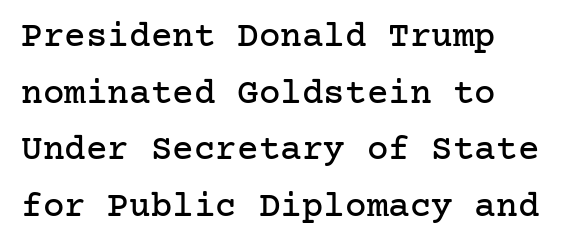
Q: Is the text italic (slanted)? A: No, it is upright.
Q: Is the typeface a serif or a sans-serif typeface? A: Serif.
Q: Is the text underlined? A: No.
Q: How is the paragraph aligned? A: Left-aligned.
Q: Is the spacing between letters normal or unusually wide? A: Normal.
Q: Is the spacing between lines tight, normal or loose? A: Normal.
Q: Width (condensed, normal, or wide)? A: Normal.
Q: Stroke contrast? A: Low.
Q: x-height? A: Medium.
